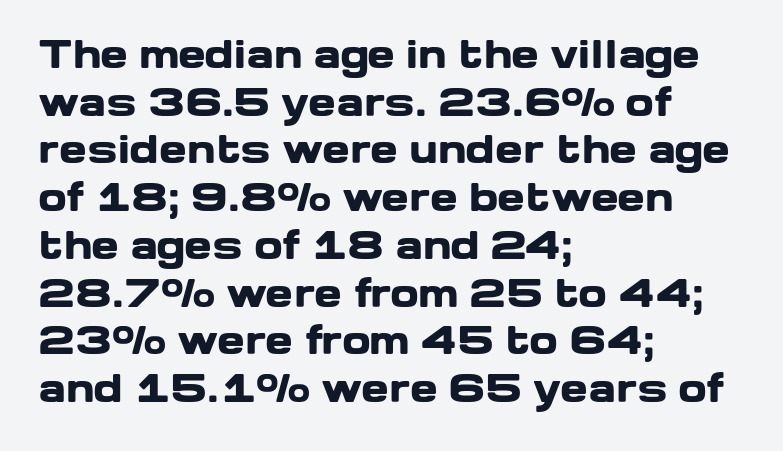
{"serif": "no", "italic": "no", "bold": "yes", "weight": "heavy", "width": "wide", "stroke_contrast": "low", "x_height": "medium", "monospaced": "no", "underline": "no", "align": "left", "line_spacing": "normal", "line_spacing_ratio": 1.29, "letter_spacing": "normal", "letter_spacing_em": 0.0, "glyph_px": 37}
